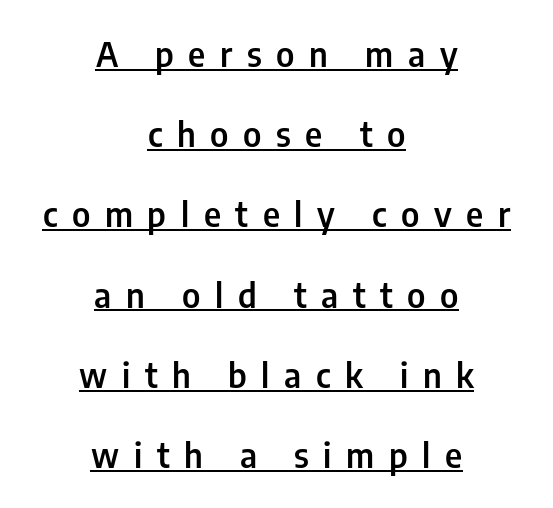
Every character sits straight up, as roman type does. The letters advance in unequal steps, a hallmark of proportional type. The line texture is sparse and dotted thanks to wide tracking. Typeset on center — no edge is straight. Notice how a bar underscores the lettering throughout. Check where the strokes stop: nothing finishes them off — pure sans.
